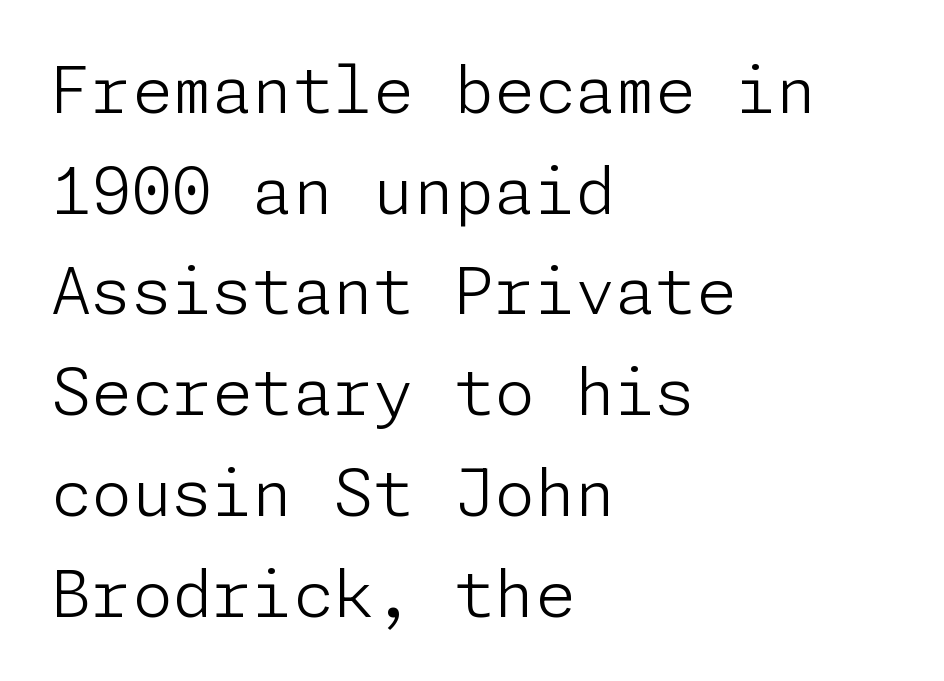
Q: Is the text bold? A: No.
Q: Is the text italic (slanted)? A: No, it is upright.
Q: Is the typeface a serif or a sans-serif typeface? A: Sans-serif.
Q: Is the text underlined? A: No.
Q: How is the paragraph aligned? A: Left-aligned.
Q: Is the spacing between letters normal or unusually wide? A: Normal.
Q: Is the spacing between lines tight, normal or loose? A: Normal.
Q: Width (condensed, normal, or wide)? A: Normal.
Q: Stroke contrast? A: Low.
Q: x-height? A: Medium.
